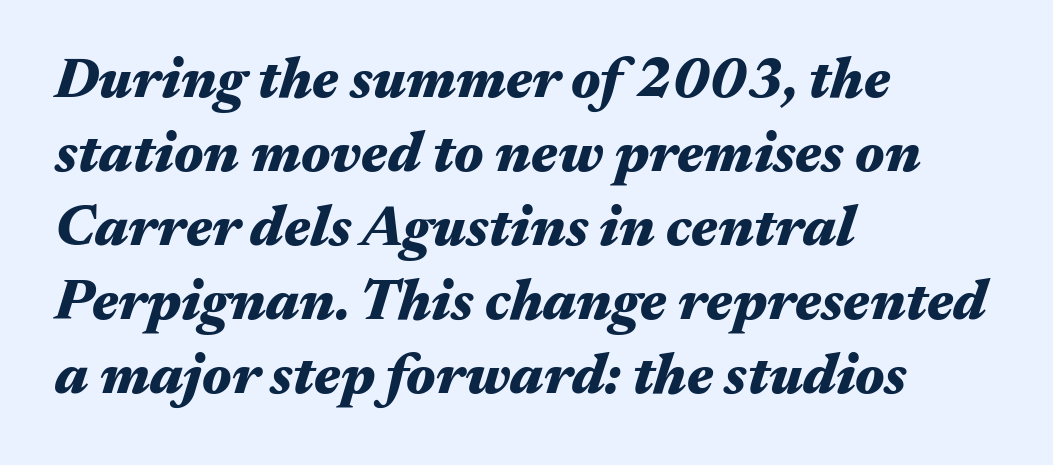
Q: Is the text bold? A: Yes.
Q: Is the text italic (slanted)? A: Yes, it leans right by about 17 degrees.
Q: Is the text underlined? A: No.
Q: How is the paragraph aligned? A: Left-aligned.
Q: Is the spacing between letters normal or unusually wide? A: Normal.
Q: Is the spacing between lines tight, normal or loose? A: Normal.
Q: Width (condensed, normal, or wide)? A: Wide.
Q: Stroke contrast? A: Medium.
Q: x-height? A: Medium.
Q: Monospaced? A: No.
